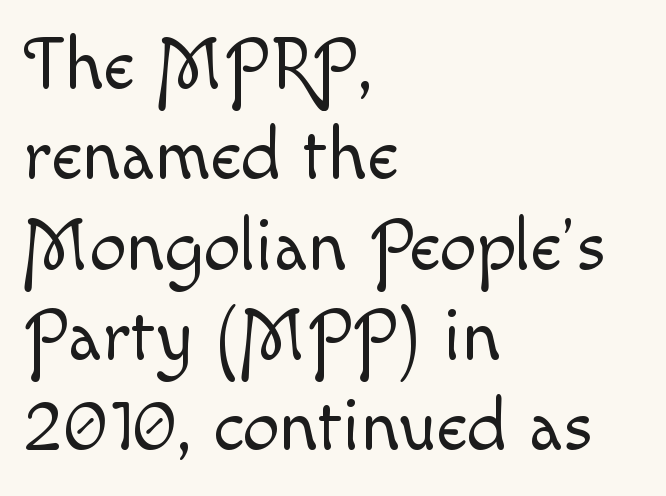
{"italic": "no", "bold": "no", "weight": "light", "width": "normal", "x_height": "small", "monospaced": "no", "underline": "no", "align": "left", "line_spacing_ratio": 1.22, "letter_spacing": "normal", "letter_spacing_em": 0.0, "glyph_px": 74}
